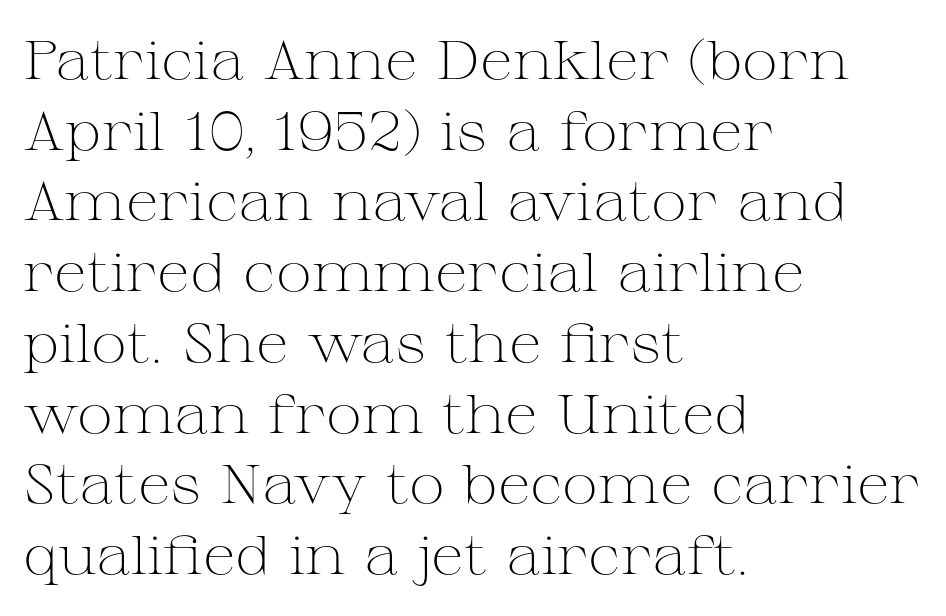
The image shows 54 px light, wide serif type, upright; set left-aligned, normal line spacing (1.31x), normal letter spacing, not underlined; medium stroke contrast and a medium x-height.
